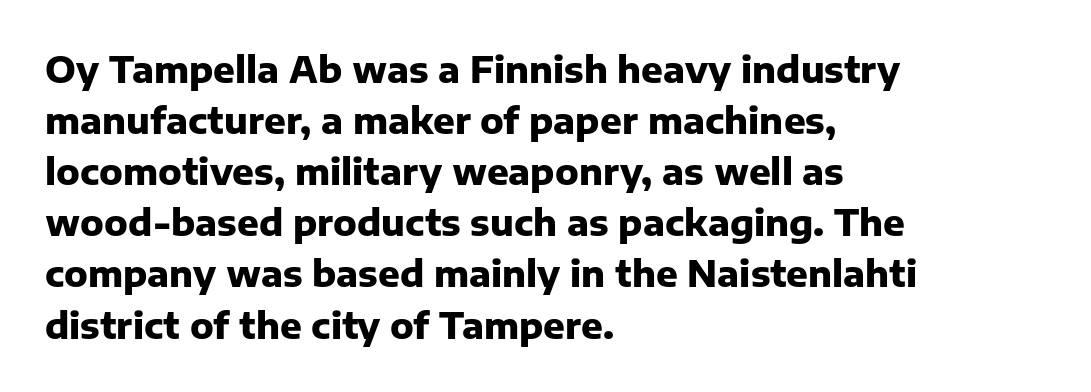
Italic? Not at all — the glyphs are vertical. Is this a fixed-width face? No — the glyphs have proportional, varying widths. The face used here is rendered with its standard letterfit. Descenders are the only things crossing below the line.
